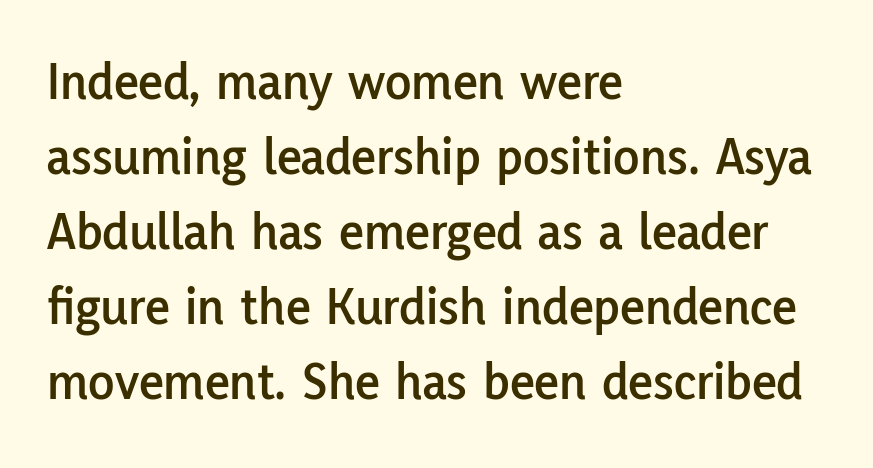
Q: Is the text italic (slanted)? A: No, it is upright.
Q: Is the typeface a serif or a sans-serif typeface? A: Sans-serif.
Q: Is the text underlined? A: No.
Q: How is the paragraph aligned? A: Left-aligned.
Q: Is the spacing between letters normal or unusually wide? A: Normal.
Q: Is the spacing between lines tight, normal or loose? A: Normal.
Q: Width (condensed, normal, or wide)? A: Normal.
Q: Stroke contrast? A: Low.
Q: x-height? A: Medium.
Q: Monospaced? A: No.
